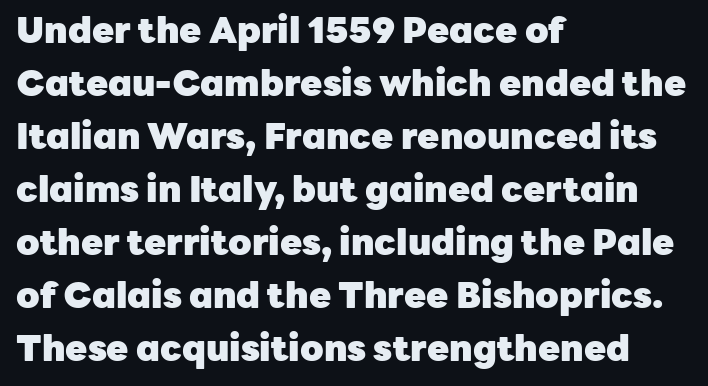
Q: Is the text bold? A: Yes.
Q: Is the text italic (slanted)? A: No, it is upright.
Q: Is the typeface a serif or a sans-serif typeface? A: Sans-serif.
Q: Is the text underlined? A: No.
Q: How is the paragraph aligned? A: Left-aligned.
Q: Is the spacing between letters normal or unusually wide? A: Normal.
Q: Is the spacing between lines tight, normal or loose? A: Normal.
Q: Width (condensed, normal, or wide)? A: Normal.
Q: Stroke contrast? A: Low.
Q: x-height? A: Medium.
Q: Monospaced? A: No.
